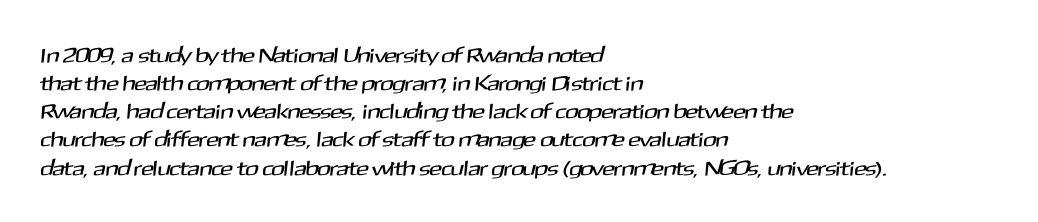
{"underline": "no", "align": "left", "line_spacing": "normal", "line_spacing_ratio": 1.34, "letter_spacing": "normal", "letter_spacing_em": 0.0, "glyph_px": 21}
